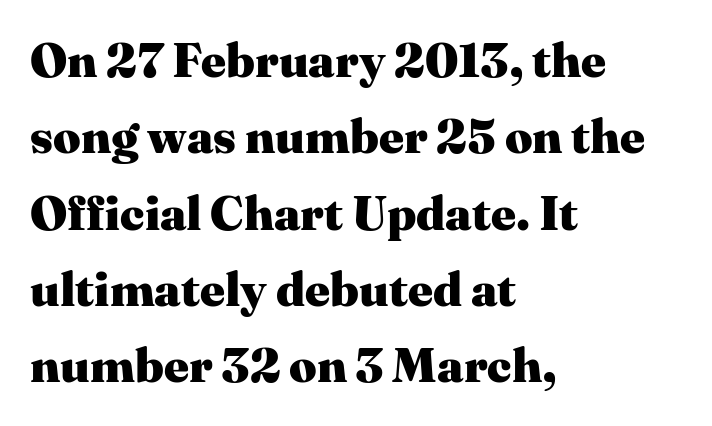
Q: Is the text bold? A: Yes.
Q: Is the text italic (slanted)? A: No, it is upright.
Q: Is the typeface a serif or a sans-serif typeface? A: Serif.
Q: Is the text underlined? A: No.
Q: How is the paragraph aligned? A: Left-aligned.
Q: Is the spacing between letters normal or unusually wide? A: Normal.
Q: Is the spacing between lines tight, normal or loose? A: Normal.
Q: Width (condensed, normal, or wide)? A: Normal.
Q: Stroke contrast? A: Medium.
Q: x-height? A: Medium.
Q: Monospaced? A: No.
